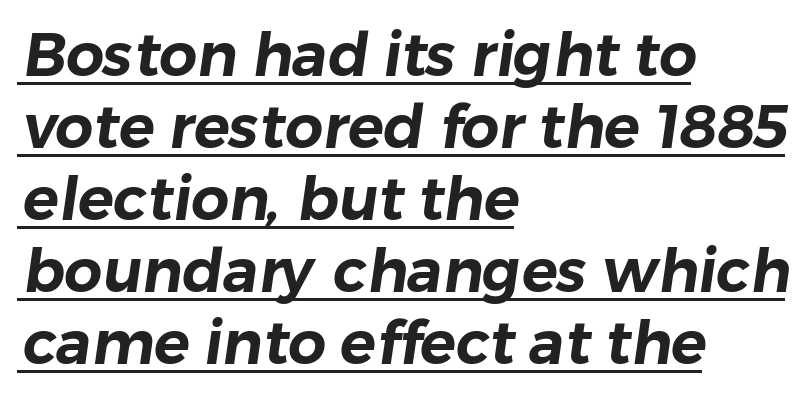
Q: Is the typeface a serif or a sans-serif typeface? A: Sans-serif.
Q: Is the text underlined? A: Yes.
Q: How is the paragraph aligned? A: Left-aligned.
Q: Is the spacing between letters normal or unusually wide? A: Normal.
Q: Width (condensed, normal, or wide)? A: Normal.
Q: Stroke contrast? A: Low.
Q: x-height? A: Medium.
Q: Monospaced? A: No.
